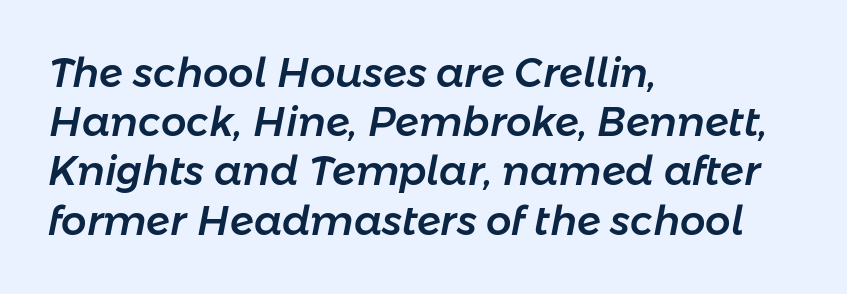
The image shows 40 px text type, italic (leaning right); set left-aligned, line spacing 1.23x, normal letter spacing, not underlined; low stroke contrast and a medium x-height.
